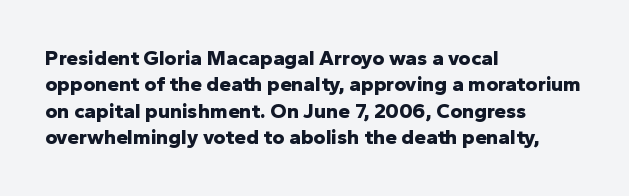
What weight is shown? A full bold with thick strokes. The lettering holds an erect, upright posture throughout. Plain, unruled lines of type. The rendering keeps characters at their native spacing. Leading: standard.
